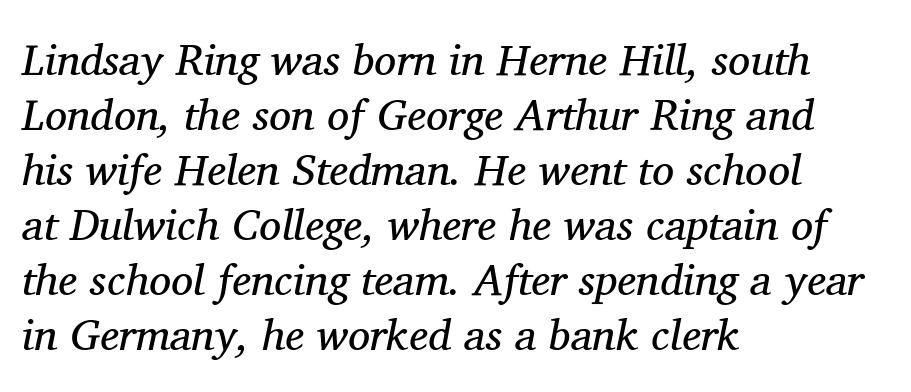
Q: Is the text bold? A: No.
Q: Is the text italic (slanted)? A: Yes, it leans right by about 11 degrees.
Q: Is the typeface a serif or a sans-serif typeface? A: Serif.
Q: Is the text underlined? A: No.
Q: How is the paragraph aligned? A: Left-aligned.
Q: Is the spacing between letters normal or unusually wide? A: Normal.
Q: Is the spacing between lines tight, normal or loose? A: Normal.
Q: Width (condensed, normal, or wide)? A: Normal.
Q: Stroke contrast? A: Medium.
Q: x-height? A: Medium.
Q: Monospaced? A: No.
